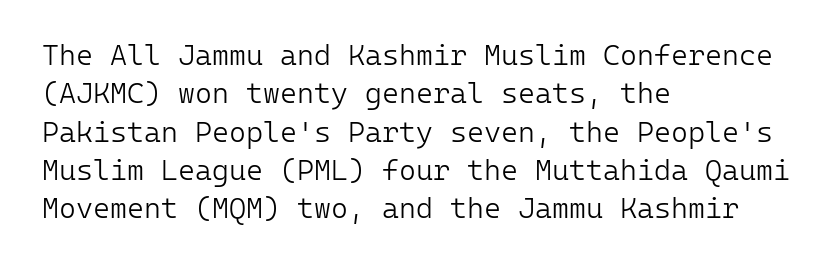
Q: Is the text bold? A: No.
Q: Is the text italic (slanted)? A: No, it is upright.
Q: Is the typeface a serif or a sans-serif typeface? A: Sans-serif.
Q: Is the text underlined? A: No.
Q: How is the paragraph aligned? A: Left-aligned.
Q: Is the spacing between letters normal or unusually wide? A: Normal.
Q: Is the spacing between lines tight, normal or loose? A: Normal.
Q: Width (condensed, normal, or wide)? A: Normal.
Q: Stroke contrast? A: Low.
Q: x-height? A: Medium.
Q: Monospaced? A: Yes.
